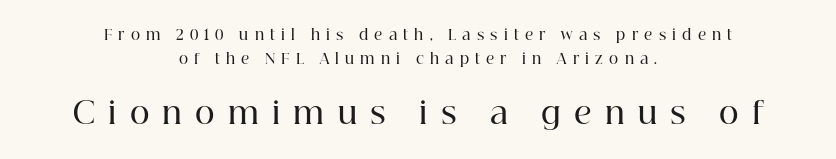
{"serif": "yes", "italic": "no", "bold": "semi", "weight": "semibold", "width": "normal", "stroke_contrast": "high", "x_height": "medium", "monospaced": "no", "underline": "no", "align": "center", "line_spacing_ratio": 1.72, "letter_spacing": "wide", "letter_spacing_em": 0.44, "larger_block": "second", "size_ratio": 2.14, "glyph_px": 30}
